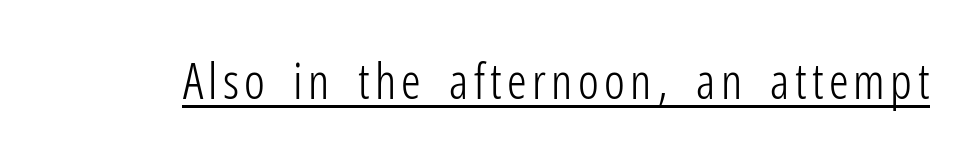
Notice how the stems are strictly vertical — no italics here. Has an underline been added? It has. Does the type have serifs? No, each stem ends abruptly. The cut favours lightness, reaching ordinary text weight at its darkest. Is this a fixed-width face? No — the glyphs have proportional, varying widths.
